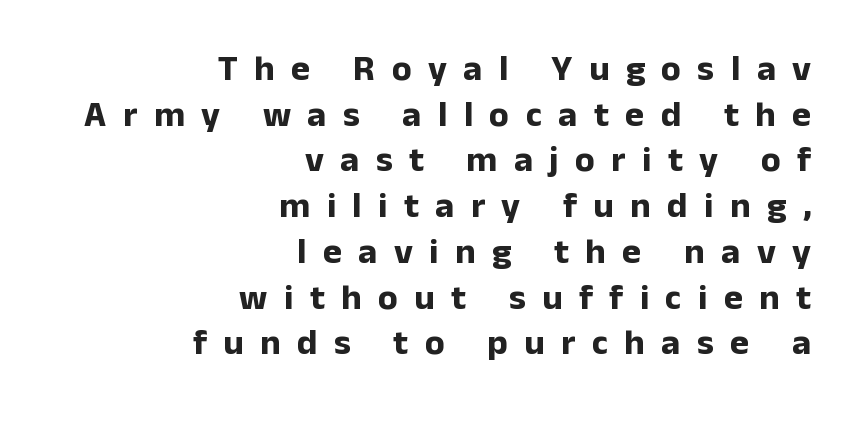
Type style note: lacks serifs. Thick stems and heavy bowls — unmistakably bold. Think of a printed novel: that variable character pitch is what you see here. Rows of type keep a routine distance in the vertical direction. This is the regular roman posture of the typeface. No word sits above an underline.
